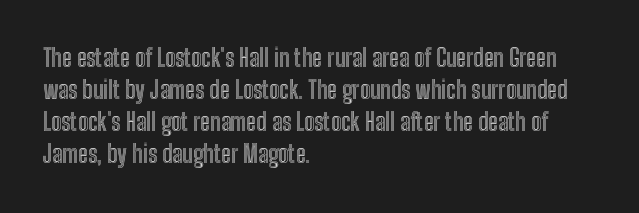
{"italic": "no", "underline": "no", "align": "left", "line_spacing": "normal", "line_spacing_ratio": 1.34, "letter_spacing": "normal", "letter_spacing_em": 0.0, "glyph_px": 24}
